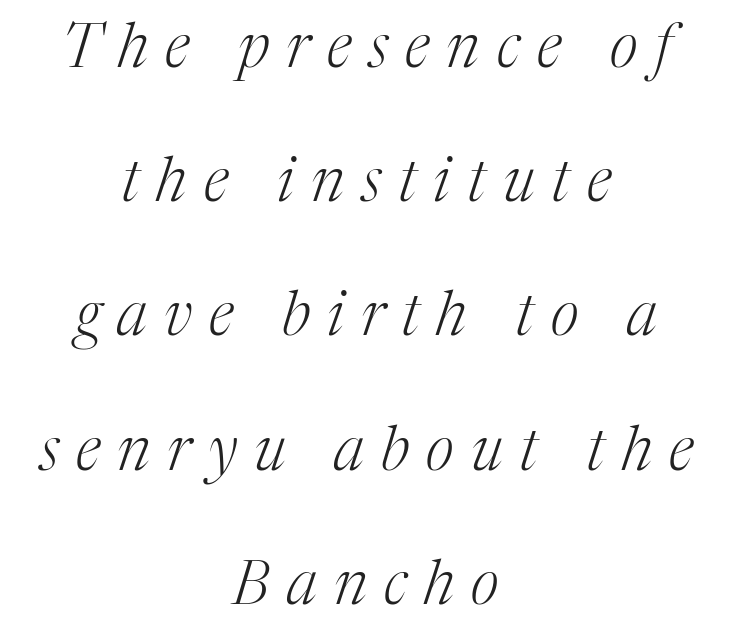
The image shows 61 px light serif type, italic (leaning right); set centered, loose line spacing (2.2x), unusually wide letter spacing (+0.28 em), not underlined; medium stroke contrast and a medium x-height.
